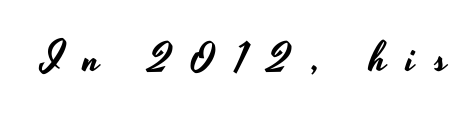
{"serif": "no", "width": "wide", "stroke_contrast": "low", "x_height": "small", "monospaced": "no", "underline": "no", "letter_spacing": "wide", "letter_spacing_em": 0.46, "glyph_px": 42}
